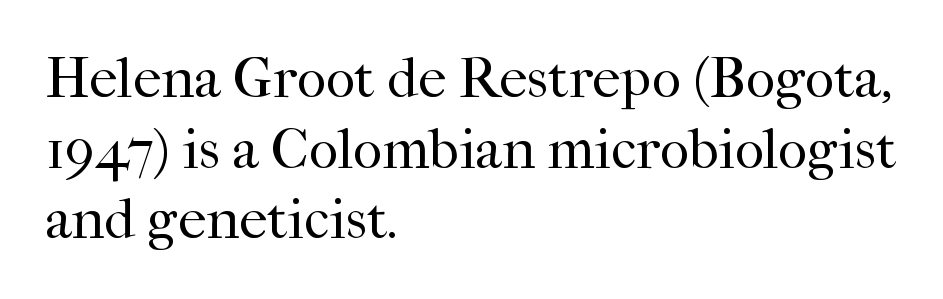
The compositor pushed each line to the left boundary. These lines keep a tight, regular rhythm from letter to letter. The text was rendered using a seriffed face with decorative stroke endings. Vertical strokes here are truly vertical. The face used here is proportionally spaced, like ordinary book or web type.
